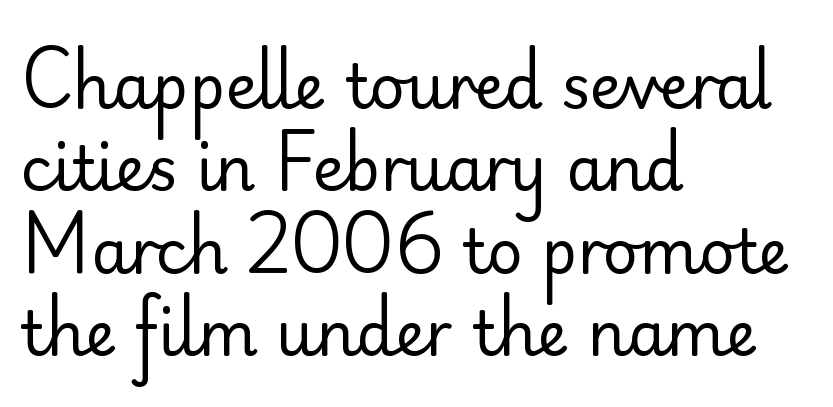
Q: Is the text bold? A: No.
Q: Is the text italic (slanted)? A: No, it is upright.
Q: Is the typeface a serif or a sans-serif typeface? A: Sans-serif.
Q: Is the text underlined? A: No.
Q: How is the paragraph aligned? A: Left-aligned.
Q: Is the spacing between letters normal or unusually wide? A: Normal.
Q: Is the spacing between lines tight, normal or loose? A: Normal.
Q: Width (condensed, normal, or wide)? A: Normal.
Q: Stroke contrast? A: Low.
Q: x-height? A: Small.
Q: Monospaced? A: No.
